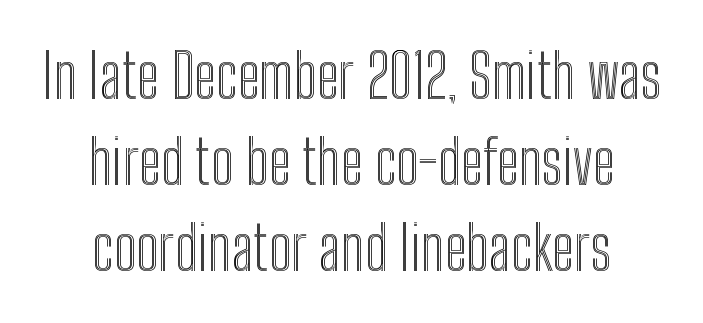
The image shows 60 px condensed type, upright; set centered, normal line spacing (1.43x), normal letter spacing, not underlined; a medium x-height.
